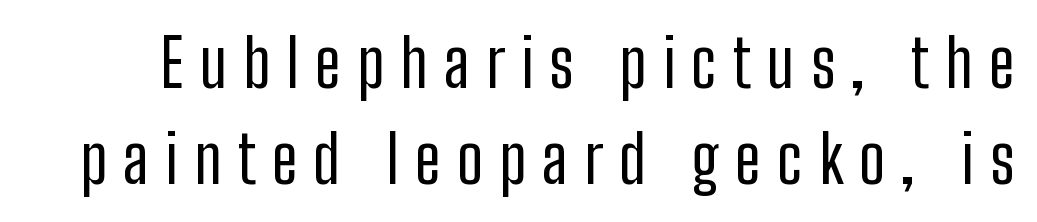
Q: Is the text bold? A: No.
Q: Is the text italic (slanted)? A: No, it is upright.
Q: Is the typeface a serif or a sans-serif typeface? A: Sans-serif.
Q: Is the text underlined? A: No.
Q: Is the spacing between letters normal or unusually wide? A: Unusually wide.
Q: Is the spacing between lines tight, normal or loose? A: Normal.
Q: Width (condensed, normal, or wide)? A: Condensed.
Q: Stroke contrast? A: Low.
Q: x-height? A: Medium.
Q: Monospaced? A: No.
